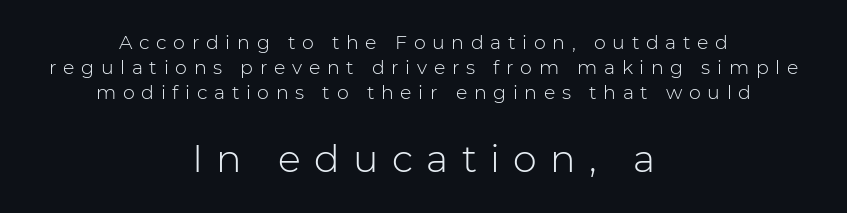
{"serif": "no", "italic": "no", "bold": "no", "weight": "light", "width": "normal", "stroke_contrast": "low", "x_height": "medium", "monospaced": "no", "underline": "no", "align": "center", "line_spacing": "normal", "line_spacing_ratio": 1.31, "letter_spacing": "wide", "letter_spacing_em": 0.35, "larger_block": "second", "size_ratio": 2.0, "glyph_px": 38}
